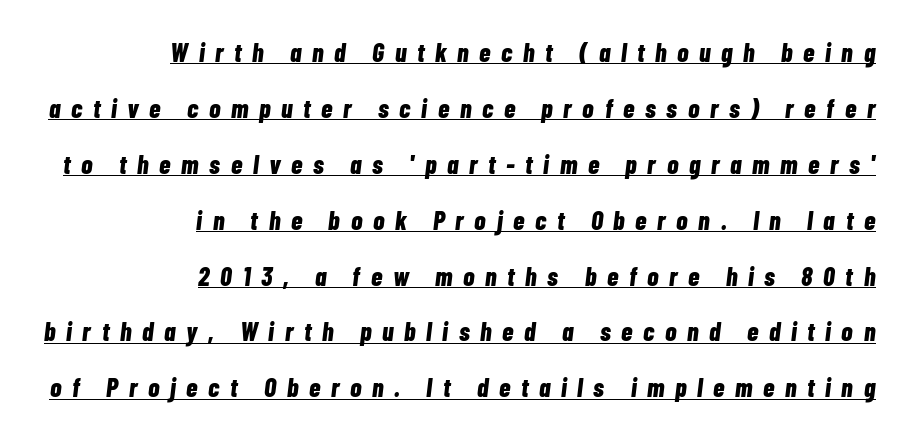
Q: Is the text bold? A: Yes.
Q: Is the text italic (slanted)? A: Yes, it leans right by about 7 degrees.
Q: Is the text underlined? A: Yes.
Q: How is the paragraph aligned? A: Right-aligned.
Q: Is the spacing between letters normal or unusually wide? A: Unusually wide.
Q: Is the spacing between lines tight, normal or loose? A: Loose.
